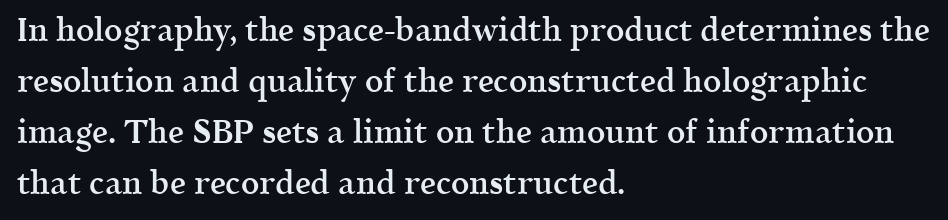
Glyph-to-glyph distance matches everyday printed text. Is this a fixed-width face? No — the glyphs have proportional, varying widths. Typographic density is moderately raised because the face is semibold. How would I describe the line gaps? Plain and ordinary.
